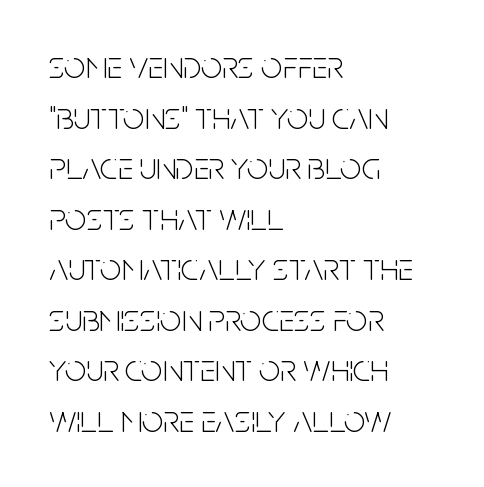
The image shows 38 px light, condensed sans-serif type, upright; set left-aligned, normal line spacing (1.33x), normal letter spacing, not underlined; low stroke contrast and a large x-height.
